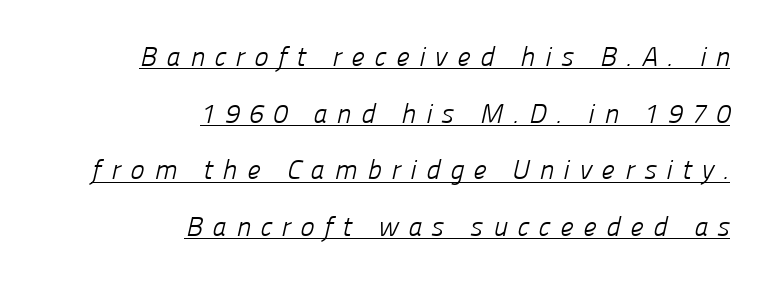
Q: Is the text bold? A: No.
Q: Is the text underlined? A: Yes.
Q: How is the paragraph aligned? A: Right-aligned.
Q: Is the spacing between letters normal or unusually wide? A: Unusually wide.
Q: Is the spacing between lines tight, normal or loose? A: Loose.
